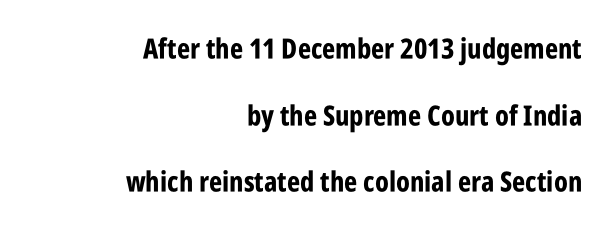
The image shows 28 px bold, condensed sans-serif type, upright; set right-aligned, loose line spacing (2.38x), normal letter spacing, not underlined; low stroke contrast and a large x-height.
